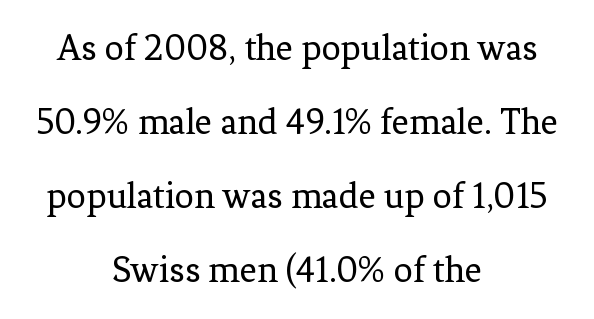
The image shows 38 px regular-weight serif type, upright; set centered, loose line spacing (1.95x), normal letter spacing, not underlined; low stroke contrast and a medium x-height.
